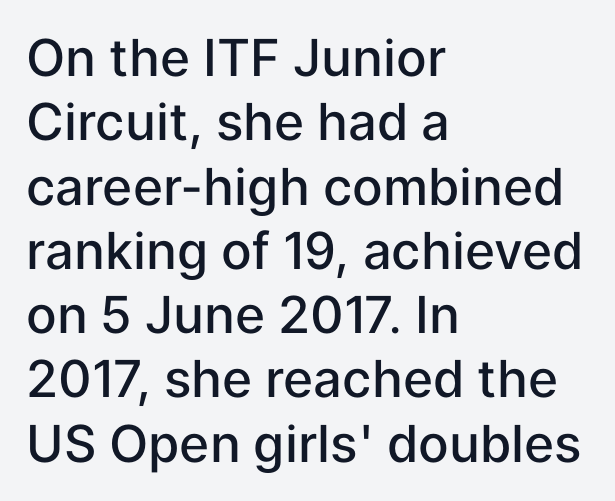
The image shows 51 px semibold sans-serif type, upright; set left-aligned, normal line spacing (1.26x), normal letter spacing, not underlined; low stroke contrast and a medium x-height.
